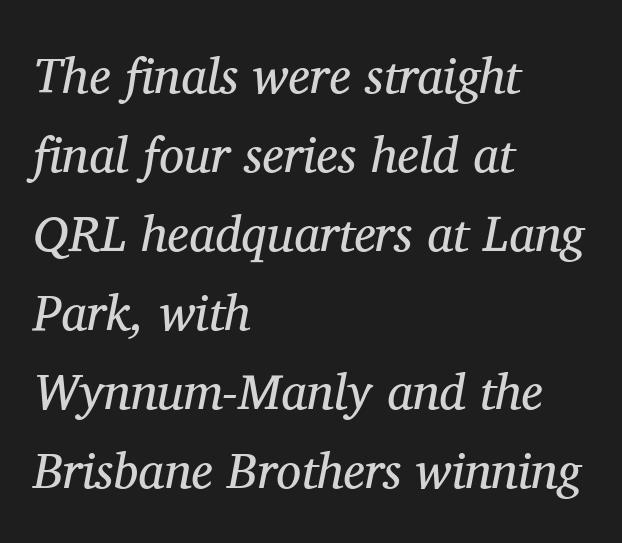
Q: Is the text bold? A: No.
Q: Is the text italic (slanted)? A: Yes, it leans right by about 11 degrees.
Q: Is the typeface a serif or a sans-serif typeface? A: Serif.
Q: Is the text underlined? A: No.
Q: How is the paragraph aligned? A: Left-aligned.
Q: Is the spacing between letters normal or unusually wide? A: Normal.
Q: Is the spacing between lines tight, normal or loose? A: Normal.
Q: Width (condensed, normal, or wide)? A: Normal.
Q: Stroke contrast? A: Medium.
Q: x-height? A: Medium.
Q: Monospaced? A: No.
